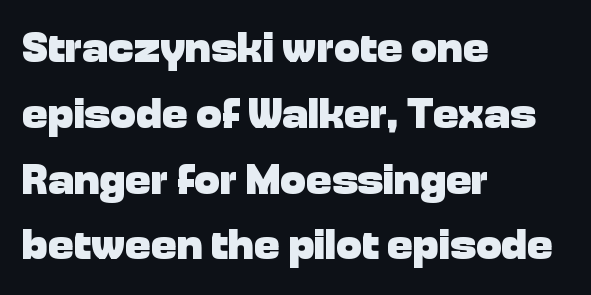
{"serif": "no", "italic": "no", "bold": "yes", "weight": "heavy", "width": "normal", "stroke_contrast": "low", "x_height": "medium", "monospaced": "no", "underline": "no", "align": "left", "line_spacing": "normal", "line_spacing_ratio": 1.53, "letter_spacing": "normal", "letter_spacing_em": 0.0, "glyph_px": 43}
